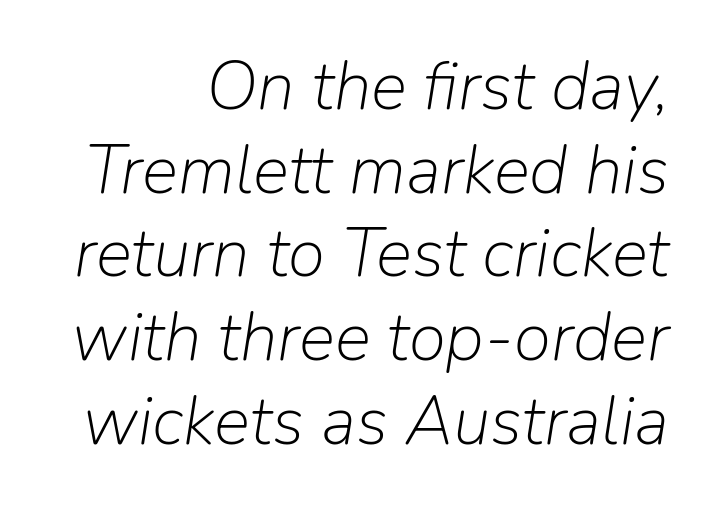
The image shows 68 px light type, italic (leaning right); set right-aligned, line spacing 1.23x, normal letter spacing, not underlined; low stroke contrast and a medium x-height.
